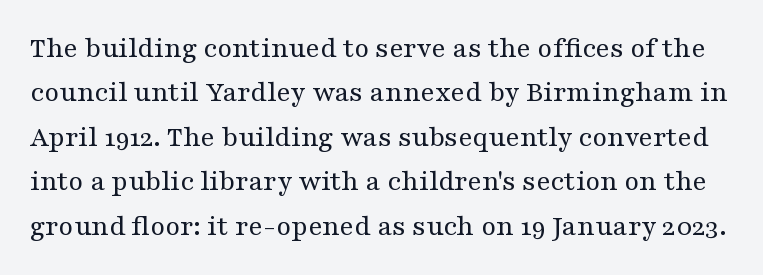
You could not count columns in this text — the font is proportionally spaced. These glyphs show unthickened strokes, regular width or finer. The type is set solid horizontally, with unmodified tracking. A typesetter would label this face a serif. If you measured baseline to baseline, you'd find a middling distance.
